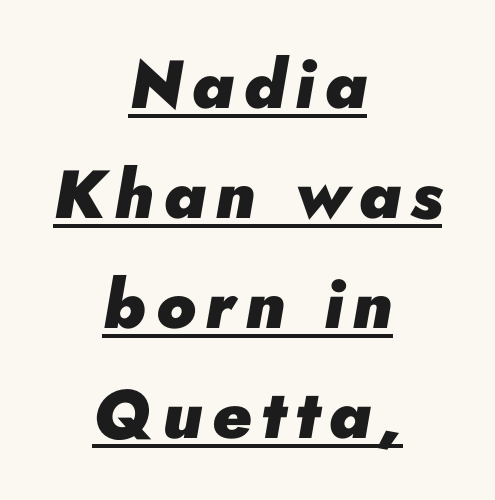
The image shows 68 px heavy type, italic (leaning right); set centered, normal line spacing (1.62x), underlined; low stroke contrast and a small x-height.
